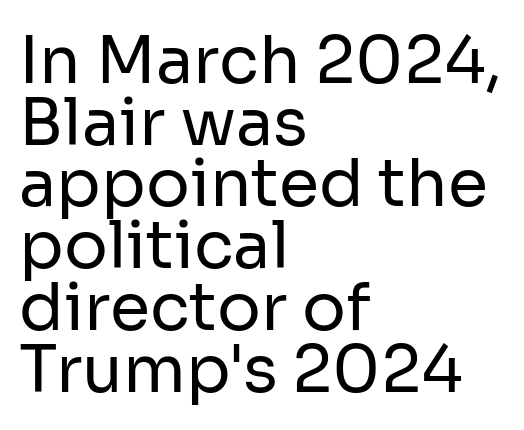
{"serif": "no", "italic": "no", "bold": "no", "weight": "regular", "width": "normal", "stroke_contrast": "low", "x_height": "medium", "monospaced": "no", "underline": "no", "align": "left", "line_spacing": "tight", "line_spacing_ratio": 0.95, "letter_spacing": "normal", "letter_spacing_em": 0.0, "glyph_px": 65}
